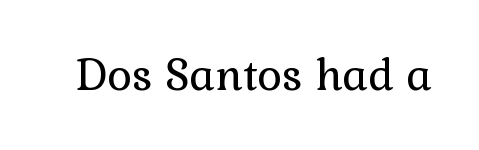
{"serif": "yes", "italic": "no", "bold": "no", "weight": "regular", "width": "normal", "x_height": "medium", "monospaced": "no", "underline": "no", "letter_spacing": "normal", "letter_spacing_em": 0.0, "glyph_px": 43}
